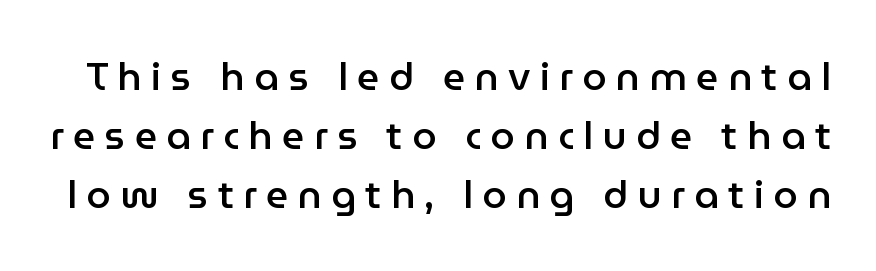
Every letter is mildly thick-stroked: semibold rather than bold. The letters stand straight up with perfectly vertical stems. Check where the strokes stop: nothing finishes them off — pure sans. Glyph-to-glyph distance is far greater than everyday printed text. Each letter keeps its own natural width here, so spacing adapts to shape.
